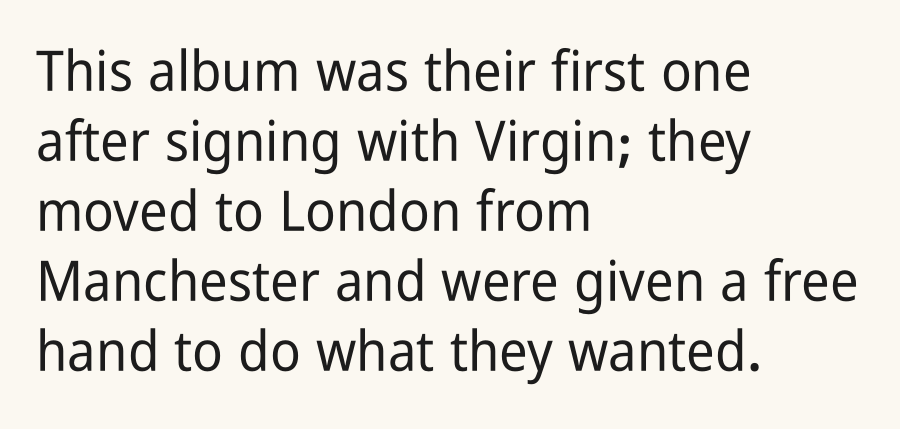
The image shows 56 px condensed sans-serif type, upright; set left-aligned, normal line spacing (1.25x), normal letter spacing, not underlined; low stroke contrast and a medium x-height.
